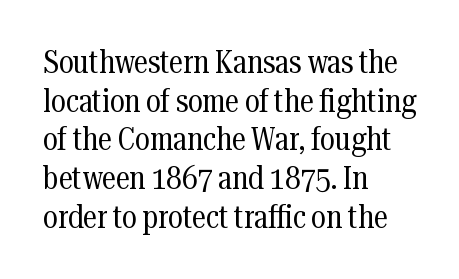
Type without underlining. These lines are rendered in a variable-pitch font. Between one letter and the next there's only the usual sliver of space. A typesetter would label this face a serif.
